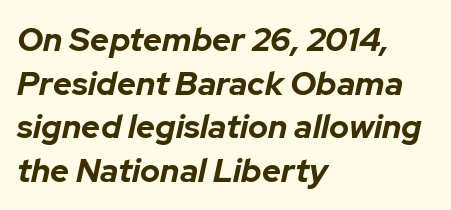
The image shows 33 px bold type, italic (leaning right); set left-aligned, normal line spacing (1.32x), normal letter spacing, not underlined; low stroke contrast and a medium x-height.
